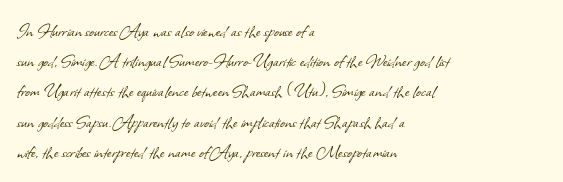
{"bold": "no", "underline": "no", "align": "left", "line_spacing": "normal", "line_spacing_ratio": 1.44, "letter_spacing": "normal", "letter_spacing_em": 0.0, "glyph_px": 21}
